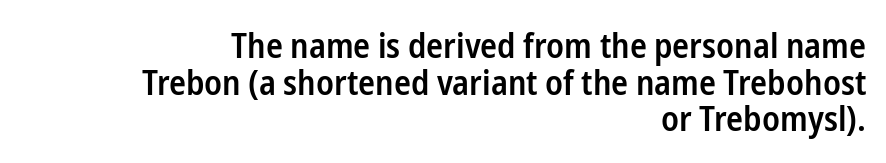
The image shows 35 px semibold, condensed sans-serif type, upright; set right-aligned, tight line spacing (1.05x), normal letter spacing, not underlined; low stroke contrast and a medium x-height.
